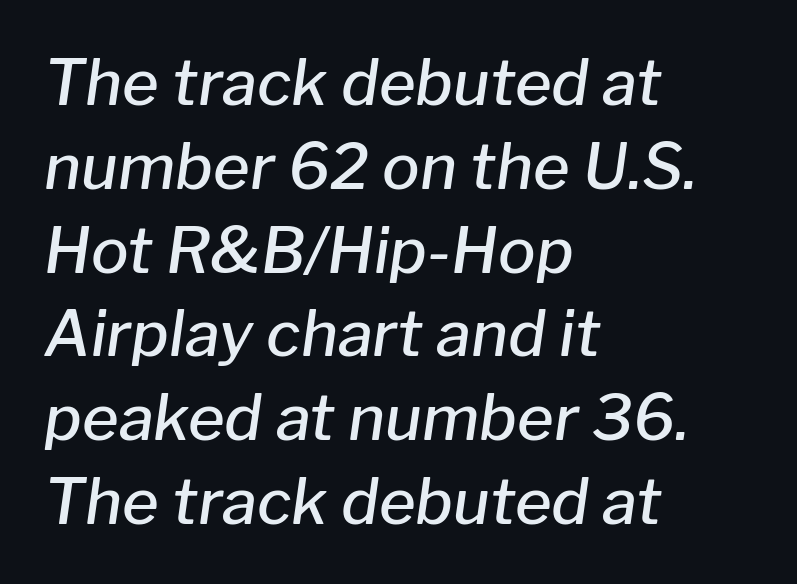
Q: Is the text bold? A: Semi-bold.
Q: Is the text italic (slanted)? A: Yes, it leans right by about 8 degrees.
Q: Is the text underlined? A: No.
Q: How is the paragraph aligned? A: Left-aligned.
Q: Is the spacing between letters normal or unusually wide? A: Normal.
Q: Is the spacing between lines tight, normal or loose? A: Normal.
Q: Width (condensed, normal, or wide)? A: Normal.
Q: Stroke contrast? A: Low.
Q: x-height? A: Medium.
Q: Monospaced? A: No.
